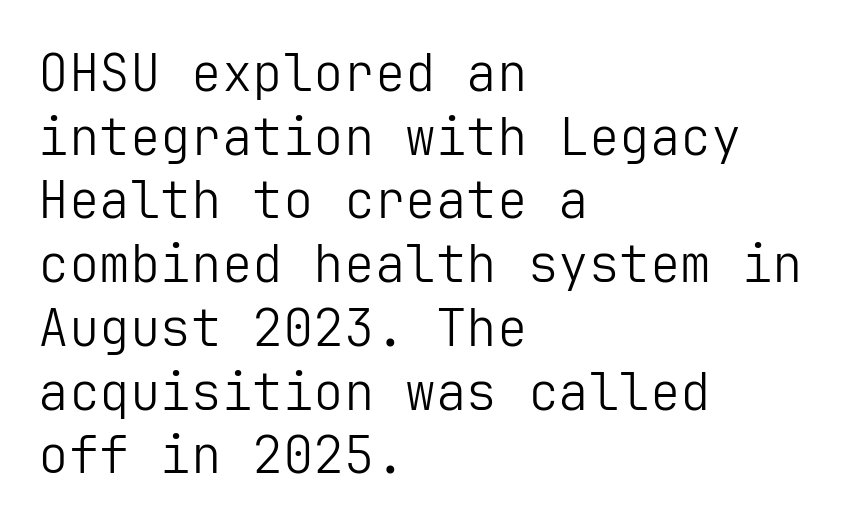
Q: Is the text bold? A: No.
Q: Is the text italic (slanted)? A: No, it is upright.
Q: Is the typeface a serif or a sans-serif typeface? A: Sans-serif.
Q: Is the text underlined? A: No.
Q: How is the paragraph aligned? A: Left-aligned.
Q: Is the spacing between letters normal or unusually wide? A: Normal.
Q: Is the spacing between lines tight, normal or loose? A: Normal.
Q: Width (condensed, normal, or wide)? A: Normal.
Q: Stroke contrast? A: Low.
Q: x-height? A: Medium.
